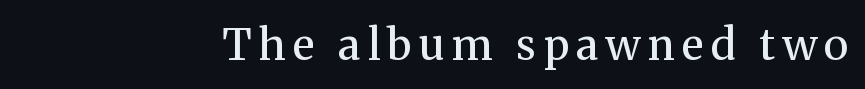
Stems here are at most as thick as an everyday book face. Words float on clear page, feet unadorned. Proportional: the letters do not fall into vertical columns. These lines were composed using upright roman letters. Is this a sans? No — the strokes have serifs.
